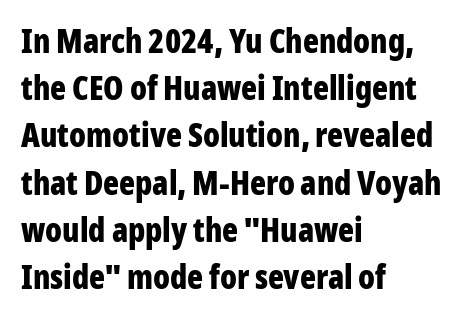
{"serif": "no", "italic": "no", "bold": "yes", "weight": "bold", "width": "condensed", "stroke_contrast": "low", "x_height": "medium", "monospaced": "no", "underline": "no", "align": "left", "line_spacing": "normal", "line_spacing_ratio": 1.43, "letter_spacing": "normal", "letter_spacing_em": 0.0, "glyph_px": 33}
